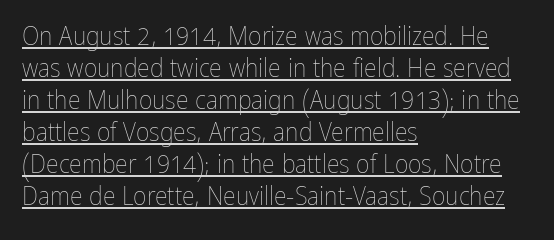
Q: Is the text bold? A: No.
Q: Is the text italic (slanted)? A: No, it is upright.
Q: Is the text underlined? A: Yes.
Q: How is the paragraph aligned? A: Left-aligned.
Q: Is the spacing between letters normal or unusually wide? A: Normal.
